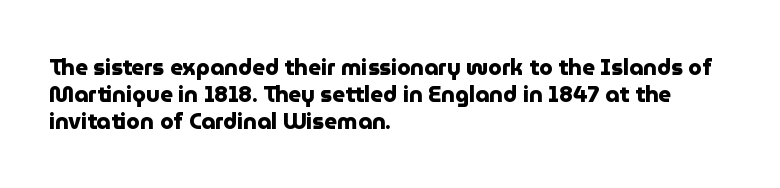
Q: Is the text bold? A: Yes.
Q: Is the text italic (slanted)? A: No, it is upright.
Q: Is the text underlined? A: No.
Q: How is the paragraph aligned? A: Left-aligned.
Q: Is the spacing between letters normal or unusually wide? A: Normal.
